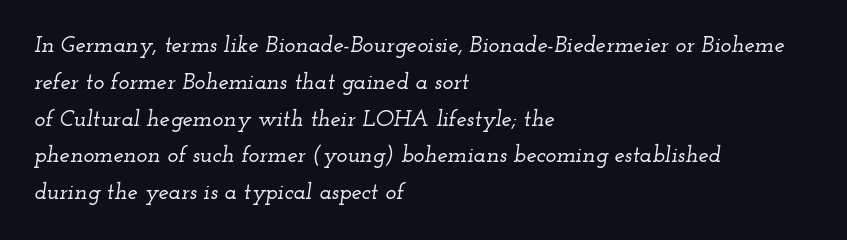
The rag falls on the right side of this text block. The text carries the slant typical of an italic or oblique font. These lines keep a tight, regular rhythm from letter to letter. This rendering features lettering with no underline. Each new line begins a customary step beneath the previous one.
